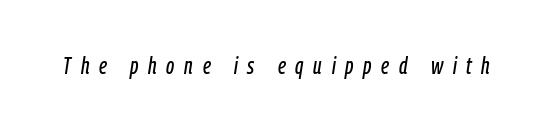
Q: Is the text italic (slanted)? A: Yes, it leans right by about 9 degrees.
Q: Is the text underlined? A: No.
Q: Is the spacing between letters normal or unusually wide? A: Unusually wide.
